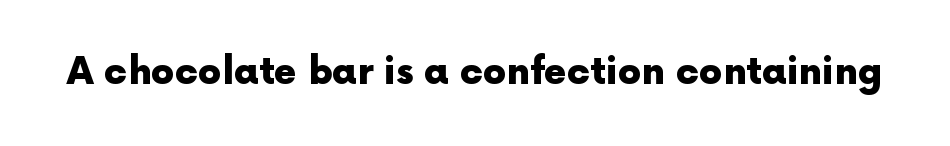
{"serif": "no", "italic": "no", "bold": "yes", "weight": "heavy", "width": "normal", "x_height": "medium", "monospaced": "no", "underline": "no", "letter_spacing": "normal", "letter_spacing_em": 0.0, "glyph_px": 37}
